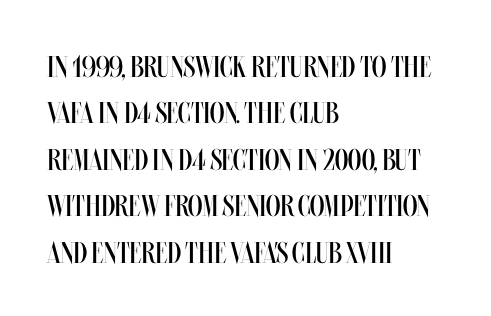
Do the characters align in a grid? No, the font is proportional. The space directly below the letters is spotless. A normal amount of white space separates one row of letters from the next. No italicization has been applied; the sample stays upright. What stands out about the letter spacing? Nothing — it is the standard amount. The paragraph shown leans on its left margin.
